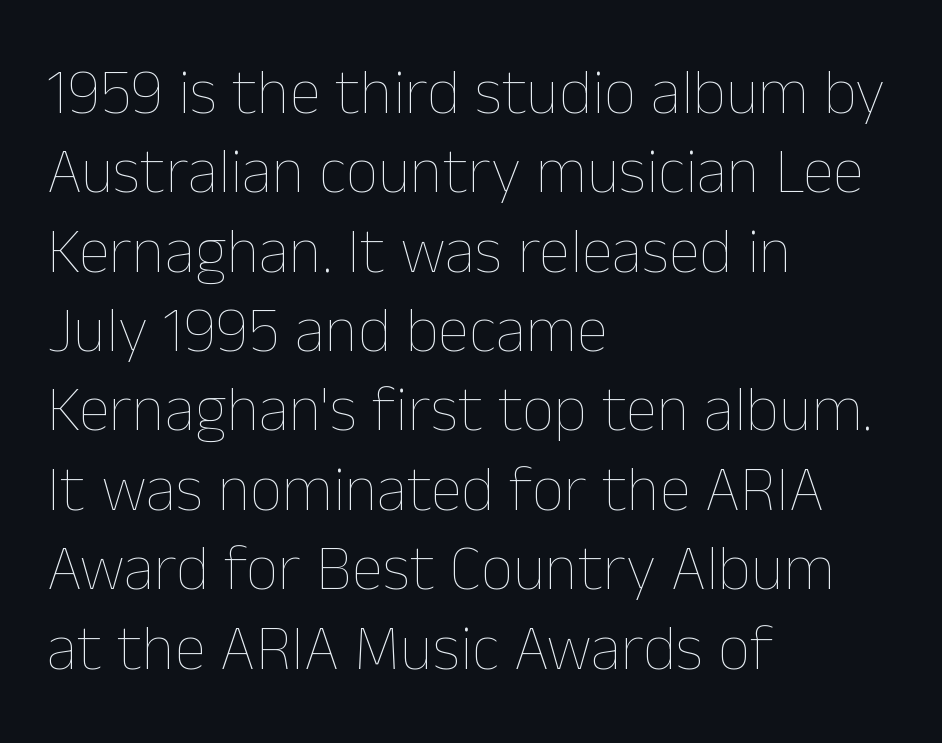
Q: Is the text bold? A: No.
Q: Is the text italic (slanted)? A: No, it is upright.
Q: Is the text underlined? A: No.
Q: How is the paragraph aligned? A: Left-aligned.
Q: Is the spacing between letters normal or unusually wide? A: Normal.
Q: Width (condensed, normal, or wide)? A: Normal.
Q: Stroke contrast? A: Low.
Q: x-height? A: Medium.
Q: Monospaced? A: No.
